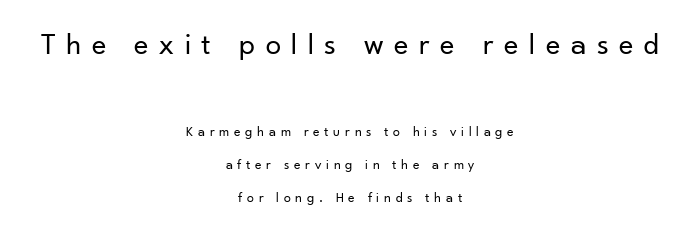
Caption: upper text group enlarged, lower text group reduced. The characters display no serif detailing; their extremities are plain. Letter spacing: wide. These lines stack symmetrically, like a column narrowing and widening about its center. This sample uses an upright cut, with every glyph sitting square on the baseline.
